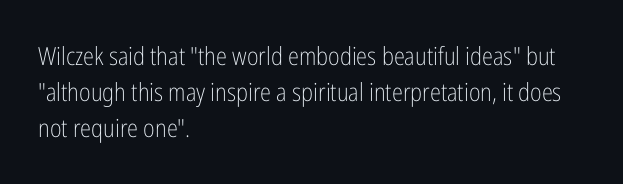
The cut favours lightness, reaching ordinary text weight at its darkest. Left-aligned paragraph, ragged on the right. There is no visible air inserted between adjacent glyphs. Has an underline been added? It has not. Upright lettering throughout. Leading matches the norm, producing a regular column.
